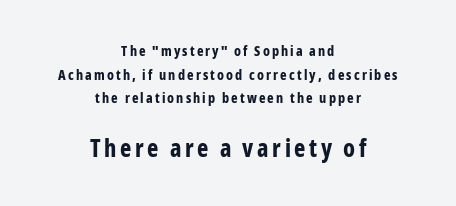
{"italic": "no", "bold": "yes", "underline": "no", "align": "center", "line_spacing": "normal", "line_spacing_ratio": 1.68, "larger_block": "second", "size_ratio": 1.71, "glyph_px": 24}
